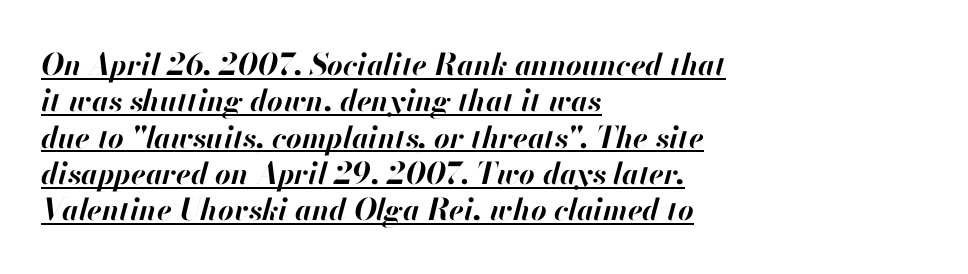
The image shows 30 px bold type, italic (leaning right); set left-aligned, line spacing 1.21x, normal letter spacing, underlined; high stroke contrast and a small x-height.
